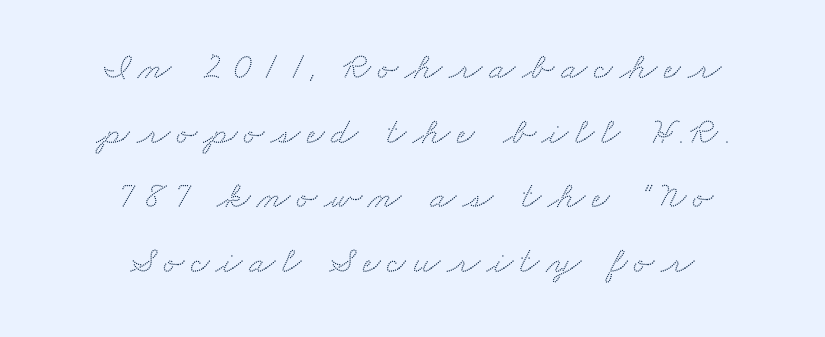
The image shows 38 px wide serif type; set centered, normal line spacing (1.7x), not underlined; medium stroke contrast and a small x-height.
